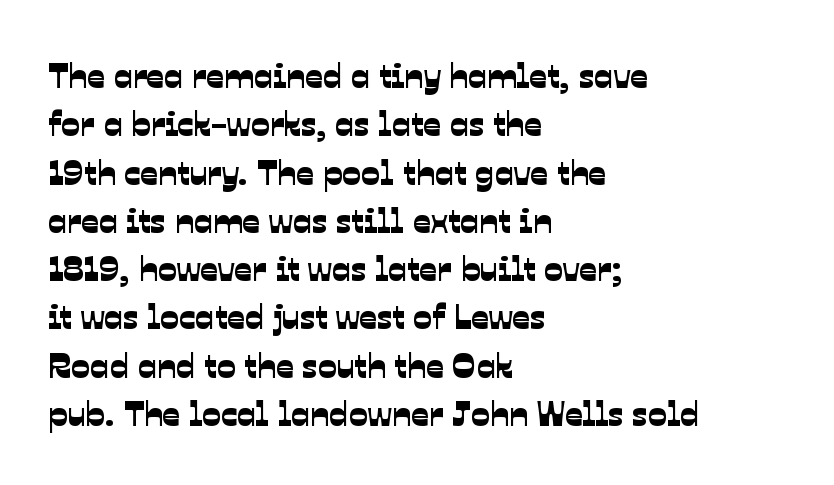
Q: Is the typeface a serif or a sans-serif typeface? A: Sans-serif.
Q: Is the text underlined? A: No.
Q: How is the paragraph aligned? A: Left-aligned.
Q: Is the spacing between letters normal or unusually wide? A: Normal.
Q: Is the spacing between lines tight, normal or loose? A: Normal.
Q: Width (condensed, normal, or wide)? A: Normal.
Q: Stroke contrast? A: Low.
Q: x-height? A: Medium.
Q: Monospaced? A: No.
